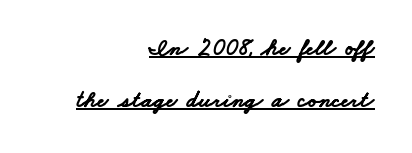
The image shows 24 px bold type; set right-aligned, loose line spacing (2.15x), normal letter spacing, underlined.
